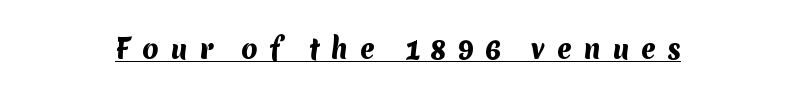
Look at the tracking — it's clearly loosened, letters drifting apart. Each line of the rendering has a horizontal stroke beneath the glyphs. The glyphs have the mass of a bold cut.
